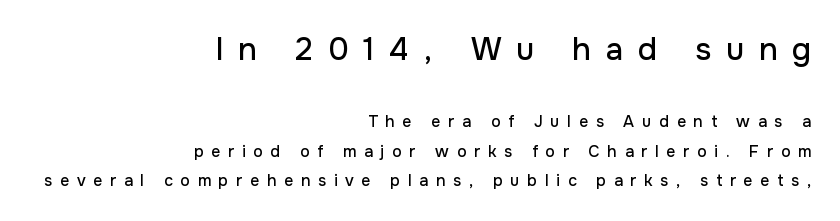
Decoration check: the copy has no underline. The glyphs in this specimen are sans serif. Is the letter spacing exaggerated? Yes — the characters are pushed far apart. The lettering holds an erect, upright posture throughout. Line endings align vertically; line beginnings do not. Caption: upper text group enlarged, lower text group reduced.
